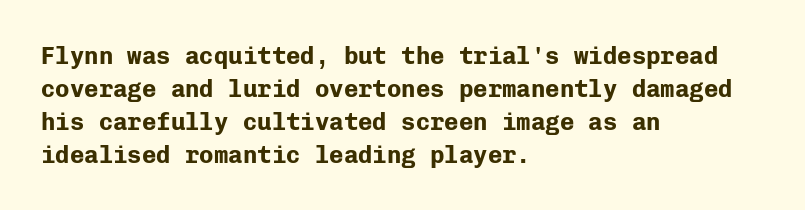
{"italic": "no", "bold": "yes", "underline": "no", "align": "left", "line_spacing": "normal", "line_spacing_ratio": 1.37, "letter_spacing": "normal", "letter_spacing_em": 0.0, "glyph_px": 24}
